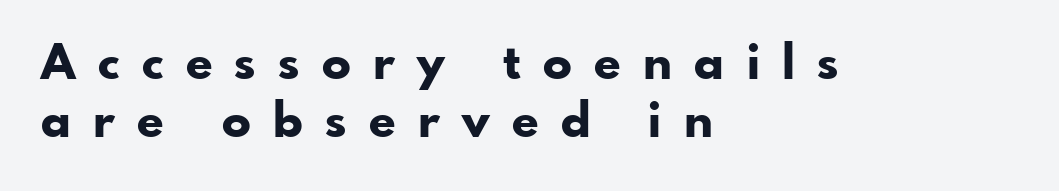
The image shows 48 px bold sans-serif type, upright; set left-aligned, line spacing 1.21x, unusually wide letter spacing (+0.47 em), not underlined; low stroke contrast and a small x-height.
